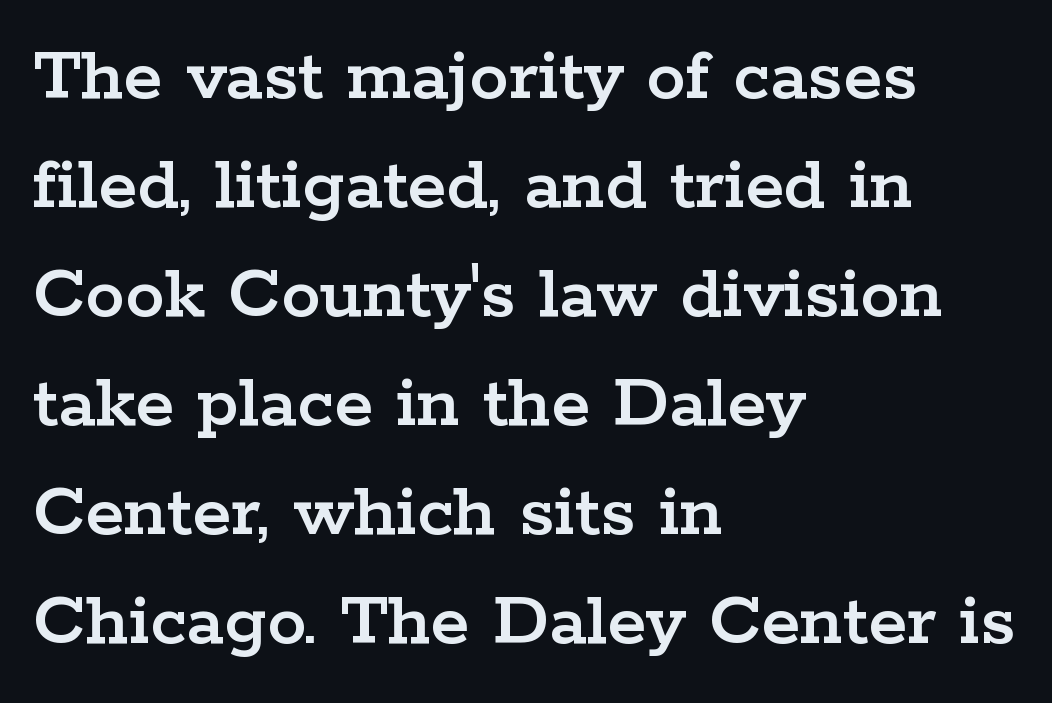
The leading is moderate, giving the passage an even texture. Each row of text sits above clean, open space. Think of a printed novel: that variable character pitch is what you see here. Layout note: lines flush left. In terms of letterform style, serifs are clearly present.
